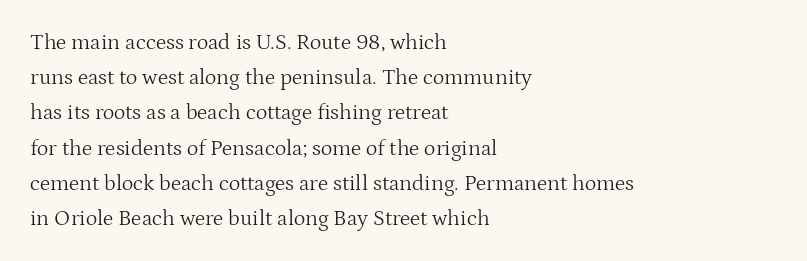
Q: Is the text bold? A: No.
Q: Is the text italic (slanted)? A: No, it is upright.
Q: Is the text underlined? A: No.
Q: How is the paragraph aligned? A: Left-aligned.
Q: Is the spacing between letters normal or unusually wide? A: Normal.
Q: Is the spacing between lines tight, normal or loose? A: Normal.
